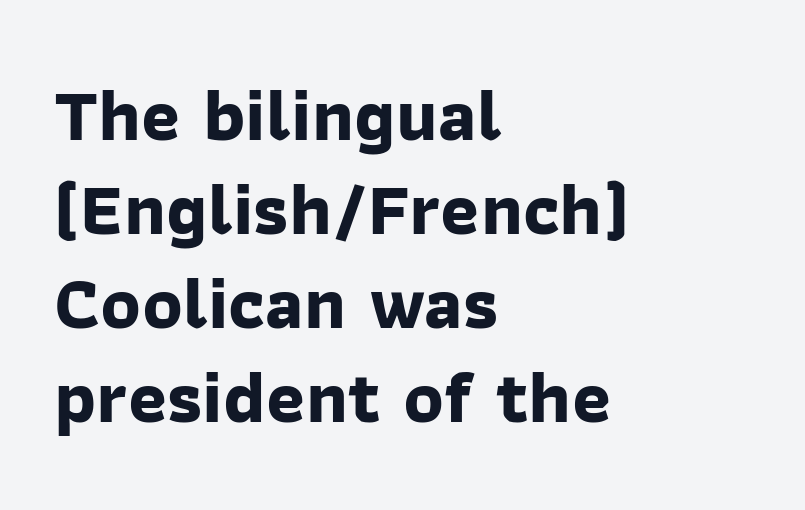
Q: Is the text bold? A: Yes.
Q: Is the typeface a serif or a sans-serif typeface? A: Sans-serif.
Q: Is the text underlined? A: No.
Q: How is the paragraph aligned? A: Left-aligned.
Q: Is the spacing between letters normal or unusually wide? A: Normal.
Q: Is the spacing between lines tight, normal or loose? A: Normal.
Q: Width (condensed, normal, or wide)? A: Normal.
Q: Stroke contrast? A: Low.
Q: x-height? A: Medium.
Q: Monospaced? A: No.
